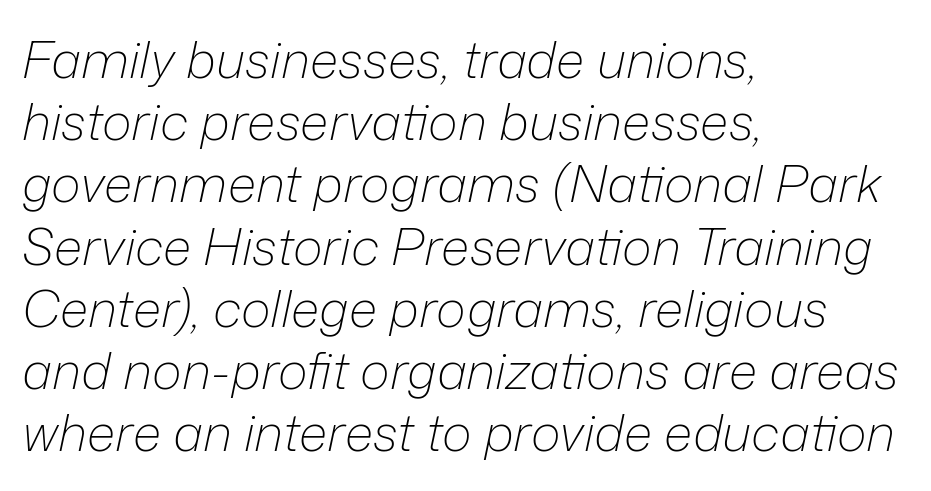
The characters are drawn with everyday or finer stroke widths. Slant detected: the letters are inclined. Default kerning and tracking; the words read as compact shapes. The space beneath each line is pristine and unruled.
